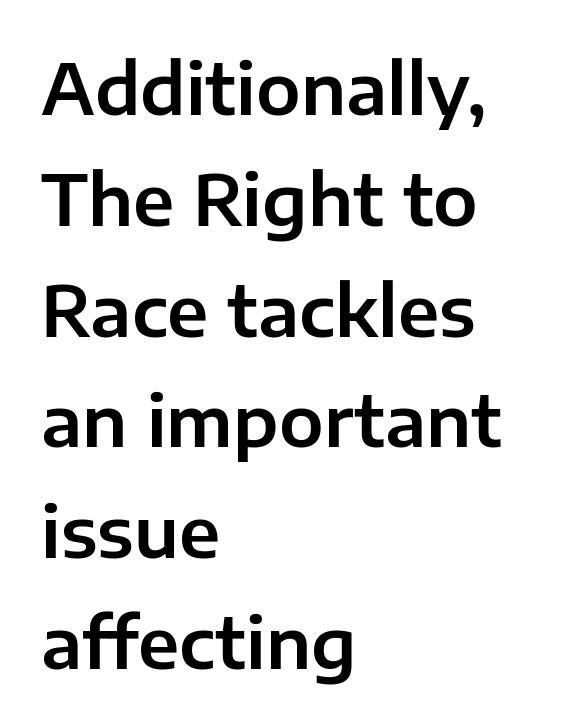
{"serif": "no", "italic": "no", "width": "normal", "stroke_contrast": "low", "x_height": "medium", "monospaced": "no", "underline": "no", "align": "left", "line_spacing": "normal", "line_spacing_ratio": 1.56, "letter_spacing": "normal", "letter_spacing_em": 0.0, "glyph_px": 71}
